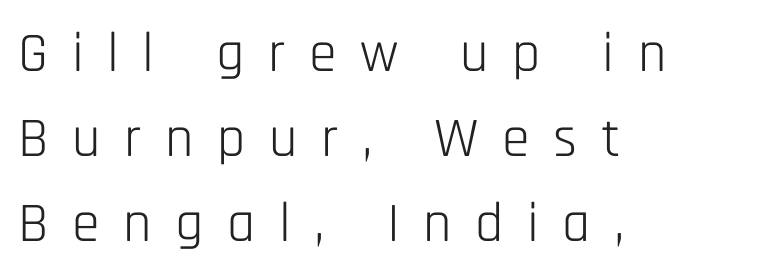
Display-style spreading of the glyphs; the letterfit is very open. Type style note: lacks serifs. Ascenders rise straight up at ninety degrees. The lines sit at an ordinary, default distance from one another.
